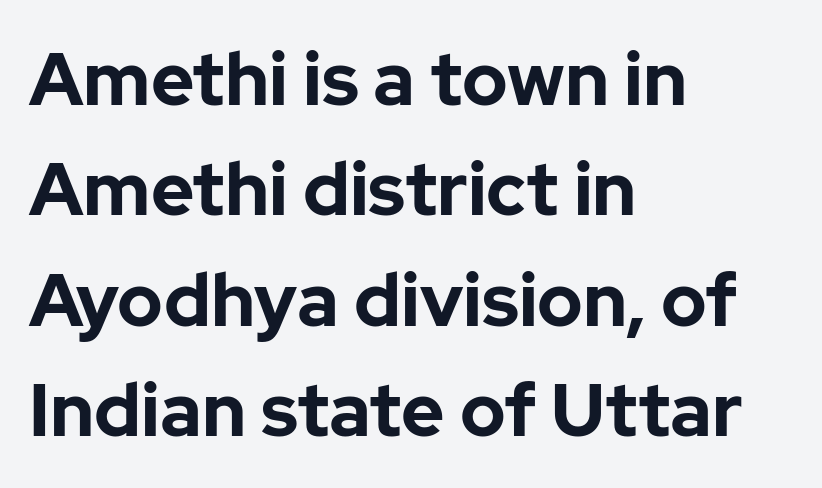
All the whitespace from short lines collects on the right. Inter-character spacing is left at the font's built-in metrics. The passage shown stacks its lines at a standard gap. The font family rendered here belongs to the sans-serif group. Do the characters align in a grid? No, the font is proportional. This is heavy type, rendered in bold.
